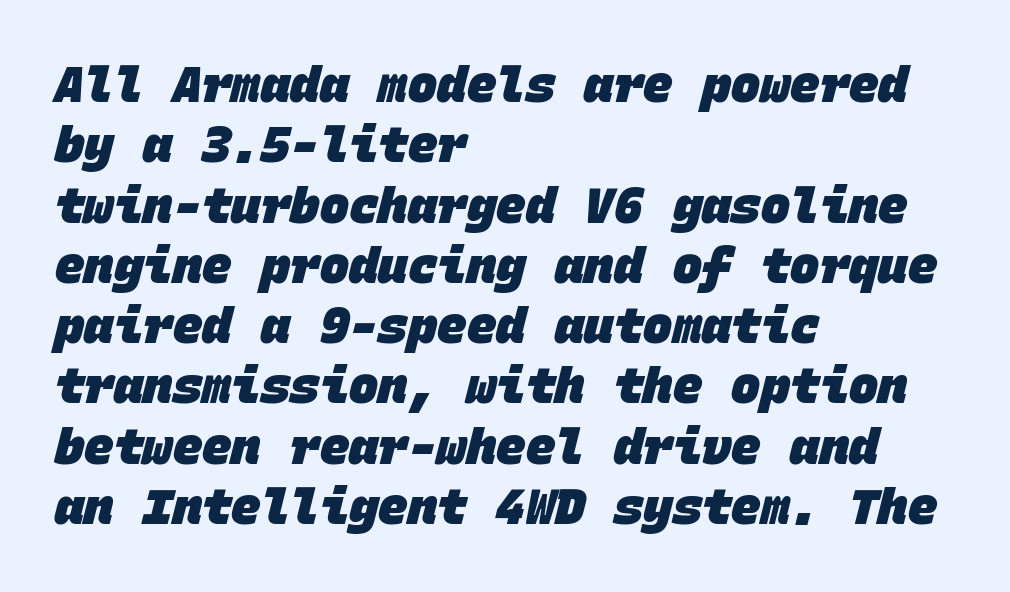
Q: Is the text bold? A: Yes.
Q: Is the typeface a serif or a sans-serif typeface? A: Sans-serif.
Q: Is the text underlined? A: No.
Q: How is the paragraph aligned? A: Left-aligned.
Q: Is the spacing between letters normal or unusually wide? A: Normal.
Q: Width (condensed, normal, or wide)? A: Normal.
Q: Stroke contrast? A: Low.
Q: x-height? A: Large.
Q: Monospaced? A: Yes.
